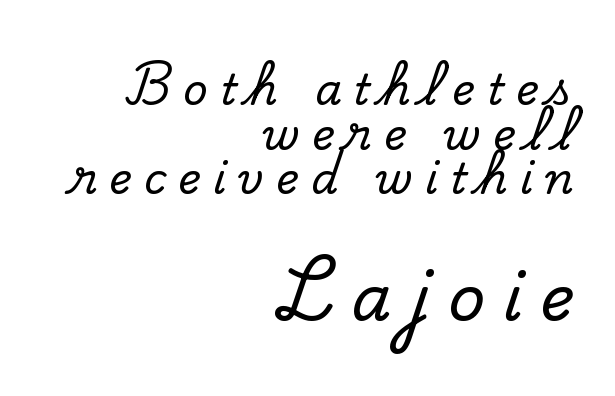
Q: Is the text italic (slanted)? A: Yes.
Q: Is the typeface a serif or a sans-serif typeface? A: Serif.
Q: Is the text underlined? A: No.
Q: How is the paragraph aligned? A: Right-aligned.
Q: Is the spacing between letters normal or unusually wide? A: Unusually wide.
Q: Is the spacing between lines tight, normal or loose? A: Tight.
Q: Which block of text is set in a larger size, the first (top) or the second (bottom)? A: The second (bottom) one.
Q: Width (condensed, normal, or wide)? A: Normal.
Q: Stroke contrast? A: Low.
Q: x-height? A: Small.
Q: Monospaced? A: No.
